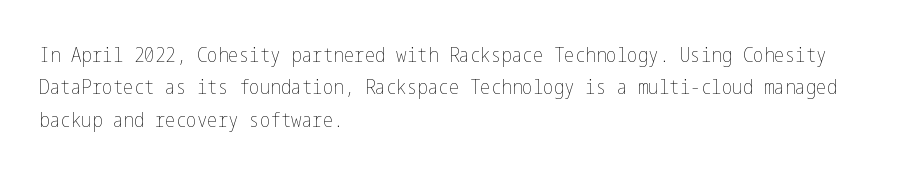
The image shows 21 px text type, upright; set left-aligned, normal line spacing (1.54x), normal letter spacing, not underlined.
